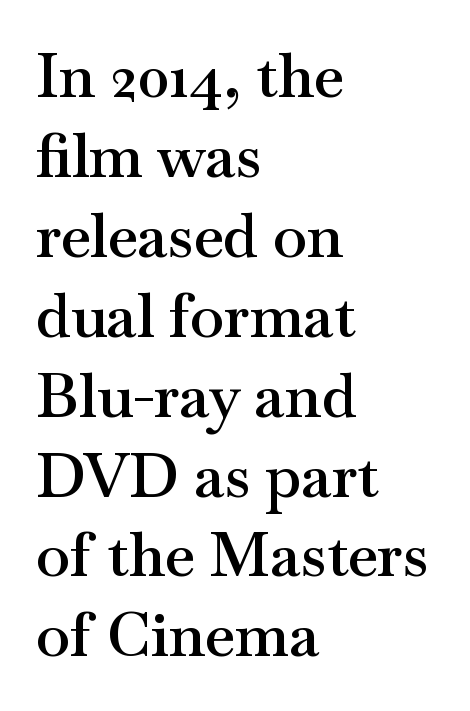
Q: Is the text bold? A: Semi-bold.
Q: Is the text italic (slanted)? A: No, it is upright.
Q: Is the typeface a serif or a sans-serif typeface? A: Serif.
Q: Is the text underlined? A: No.
Q: How is the paragraph aligned? A: Left-aligned.
Q: Is the spacing between letters normal or unusually wide? A: Normal.
Q: Is the spacing between lines tight, normal or loose? A: Normal.
Q: Width (condensed, normal, or wide)? A: Wide.
Q: Stroke contrast? A: Medium.
Q: x-height? A: Small.
Q: Monospaced? A: No.
